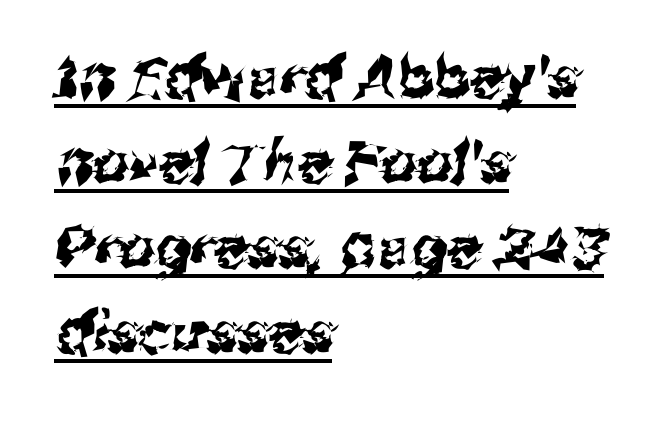
Which margin do the lines hug? The left one — the right edge is uneven. The typeface chosen for these lines omits serifs. These lines are rendered in a variable-pitch font. Is the letter spacing exaggerated? No — it looks like the ordinary default. How would I describe the line gaps? Plain and ordinary. The face used here appears with an underline applied.
